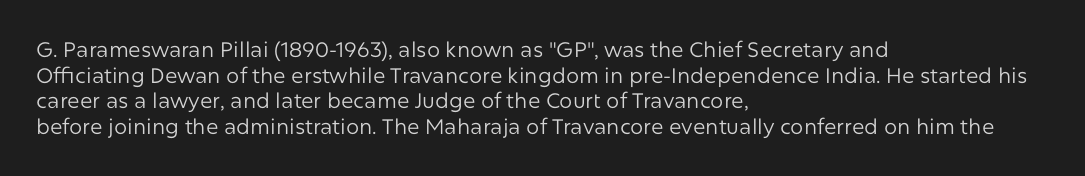
Q: Is the text bold? A: No.
Q: Is the text italic (slanted)? A: No, it is upright.
Q: Is the text underlined? A: No.
Q: How is the paragraph aligned? A: Left-aligned.
Q: Is the spacing between letters normal or unusually wide? A: Normal.
